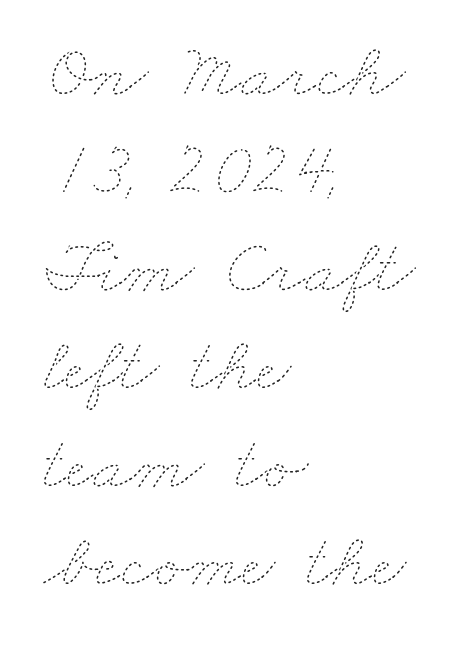
{"bold": "no", "weight": "thin", "width": "wide", "stroke_contrast": "low", "x_height": "small", "monospaced": "no", "underline": "no", "align": "left", "line_spacing": "normal", "line_spacing_ratio": 1.29, "letter_spacing": "normal", "letter_spacing_em": 0.0, "glyph_px": 76}
